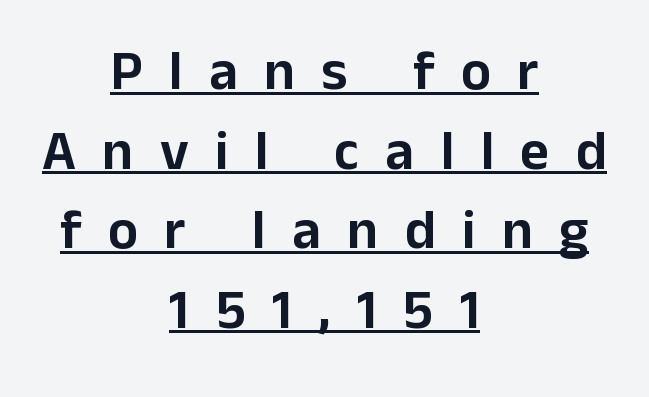
The image shows 56 px sans-serif type, upright; set centered, normal line spacing (1.42x), unusually wide letter spacing (+0.47 em), underlined; low stroke contrast and a medium x-height.
